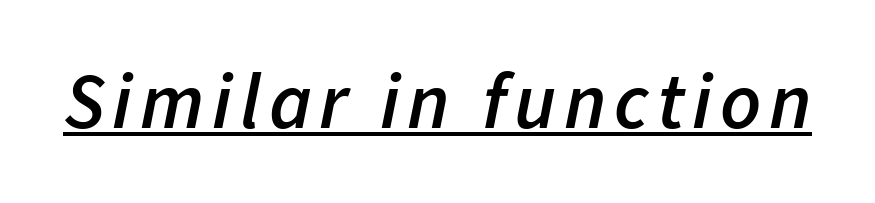
Q: Is the text bold? A: Semi-bold.
Q: Is the text italic (slanted)? A: Yes, it leans right by about 11 degrees.
Q: Is the text underlined? A: Yes.
Q: Width (condensed, normal, or wide)? A: Normal.
Q: Stroke contrast? A: Low.
Q: x-height? A: Medium.
Q: Monospaced? A: No.
